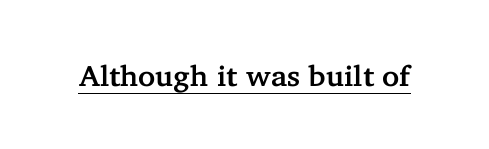
The image shows 29 px serif type, upright; set normal letter spacing, underlined; low stroke contrast and a medium x-height.
